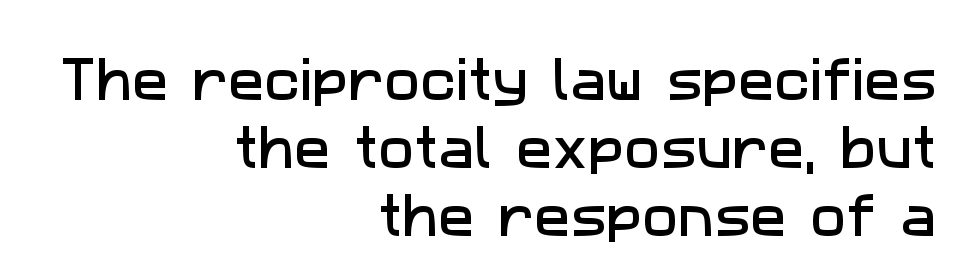
Q: Is the typeface a serif or a sans-serif typeface? A: Sans-serif.
Q: Is the text underlined? A: No.
Q: How is the paragraph aligned? A: Right-aligned.
Q: Is the spacing between letters normal or unusually wide? A: Normal.
Q: Is the spacing between lines tight, normal or loose? A: Normal.
Q: Width (condensed, normal, or wide)? A: Normal.
Q: Stroke contrast? A: Low.
Q: x-height? A: Medium.
Q: Monospaced? A: No.
